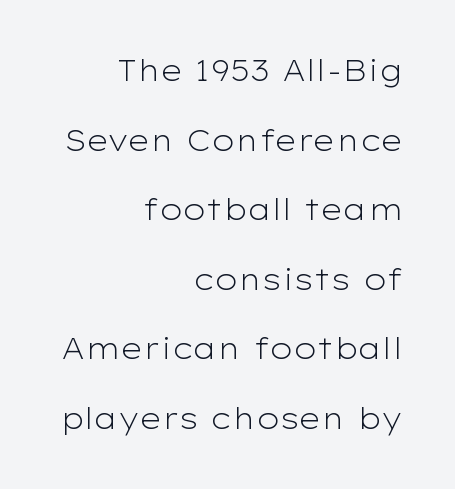
Does the leading feel generous? Absolutely, it's lavish. Think of a printed novel: that variable character pitch is what you see here. The letters look calm and open, with moderate or lighter stems. The glyphs are unaccompanied by any horizontal stroke below them. Is this a sans? Yes — the strokes have no serifs. Short and long lines alike share a common ending point at right.
